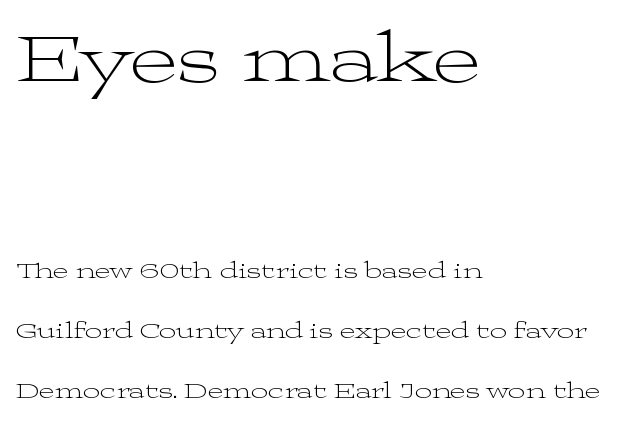
Q: Is the text bold? A: No.
Q: Is the text italic (slanted)? A: No, it is upright.
Q: Is the typeface a serif or a sans-serif typeface? A: Serif.
Q: Is the text underlined? A: No.
Q: How is the paragraph aligned? A: Left-aligned.
Q: Is the spacing between letters normal or unusually wide? A: Normal.
Q: Is the spacing between lines tight, normal or loose? A: Loose.
Q: Which block of text is set in a larger size, the first (top) or the second (bottom)? A: The first (top) one.
Q: Width (condensed, normal, or wide)? A: Wide.
Q: Stroke contrast? A: Medium.
Q: x-height? A: Medium.
Q: Monospaced? A: No.
